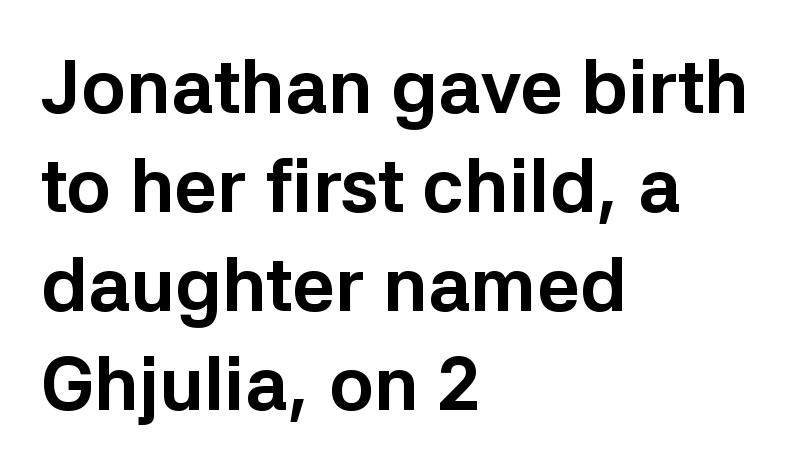
Q: Is the text bold? A: Yes.
Q: Is the text italic (slanted)? A: No, it is upright.
Q: Is the typeface a serif or a sans-serif typeface? A: Sans-serif.
Q: Is the text underlined? A: No.
Q: How is the paragraph aligned? A: Left-aligned.
Q: Is the spacing between letters normal or unusually wide? A: Normal.
Q: Is the spacing between lines tight, normal or loose? A: Normal.
Q: Width (condensed, normal, or wide)? A: Normal.
Q: Stroke contrast? A: Low.
Q: x-height? A: Medium.
Q: Monospaced? A: No.
